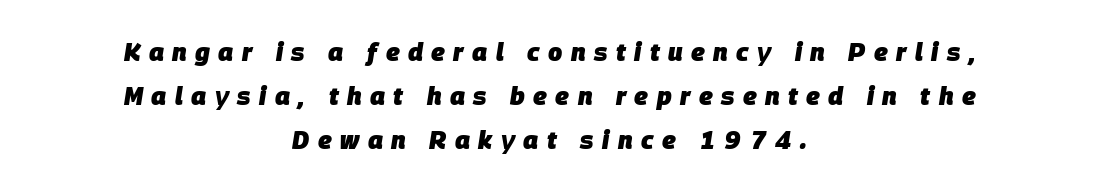
Q: Is the text bold? A: Yes.
Q: Is the text italic (slanted)? A: Yes, it leans right by about 9 degrees.
Q: Is the text underlined? A: No.
Q: How is the paragraph aligned? A: Centered.
Q: Is the spacing between letters normal or unusually wide? A: Unusually wide.
